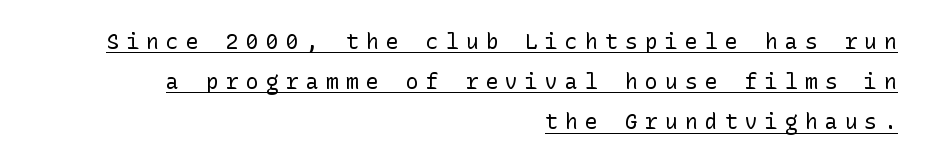
Q: Is the text bold? A: No.
Q: Is the text italic (slanted)? A: No, it is upright.
Q: Is the text underlined? A: Yes.
Q: How is the paragraph aligned? A: Right-aligned.
Q: Is the spacing between letters normal or unusually wide? A: Unusually wide.
Q: Is the spacing between lines tight, normal or loose? A: Loose.
